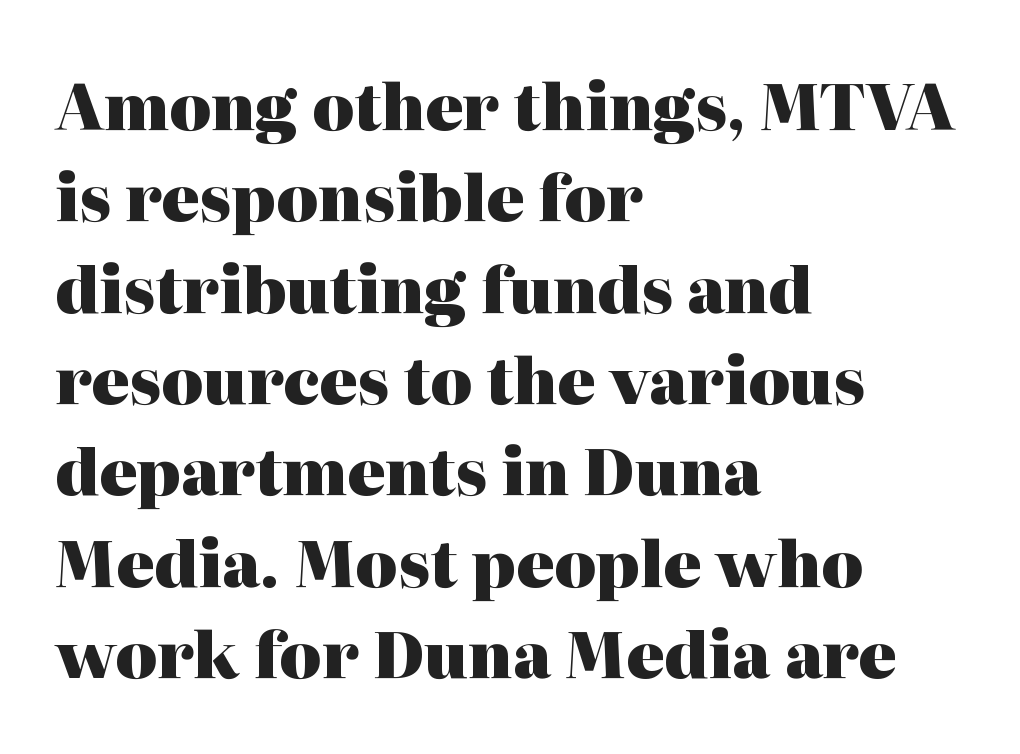
Q: Is the text bold? A: Yes.
Q: Is the text italic (slanted)? A: No, it is upright.
Q: Is the typeface a serif or a sans-serif typeface? A: Serif.
Q: Is the text underlined? A: No.
Q: How is the paragraph aligned? A: Left-aligned.
Q: Is the spacing between letters normal or unusually wide? A: Normal.
Q: Is the spacing between lines tight, normal or loose? A: Normal.
Q: Width (condensed, normal, or wide)? A: Normal.
Q: Stroke contrast? A: High.
Q: x-height? A: Medium.
Q: Monospaced? A: No.
